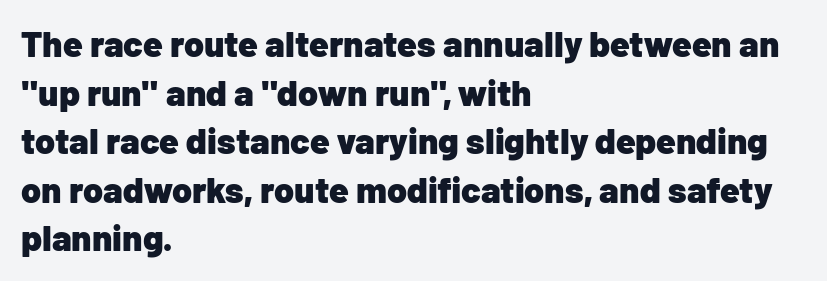
{"serif": "no", "italic": "no", "bold": "yes", "weight": "heavy", "width": "normal", "stroke_contrast": "low", "x_height": "medium", "monospaced": "no", "underline": "no", "align": "left", "line_spacing": "normal", "line_spacing_ratio": 1.35, "letter_spacing": "normal", "letter_spacing_em": 0.0, "glyph_px": 36}
